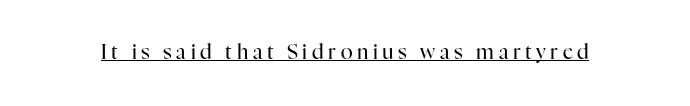
You can tell it's not italic because the verticals are truly vertical. Vertical stems look standard width or narrower in stroke. Inter-character spacing is expanded well beyond the font's built-in metrics. The specimen includes a rule beneath the text block's lines.
